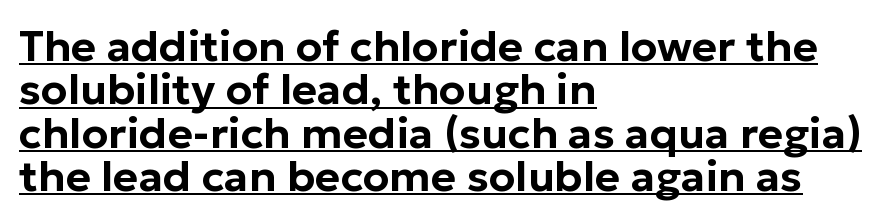
Each line starts at the same left margin while the right side varies. The specimen includes a rule beneath the text block's lines. This sample trades vertical openness for compactness between lines. Nope, no serifs anywhere on these letters. The lettering stays uniformly vertical, giving the passage a roman look.
